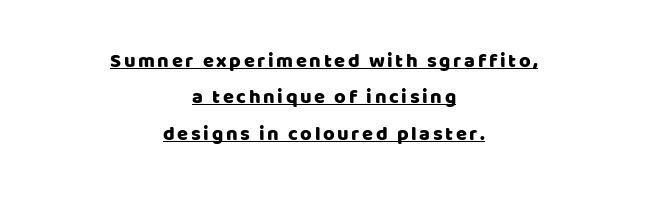
Q: Is the text italic (slanted)? A: No, it is upright.
Q: Is the text underlined? A: Yes.
Q: How is the paragraph aligned? A: Centered.
